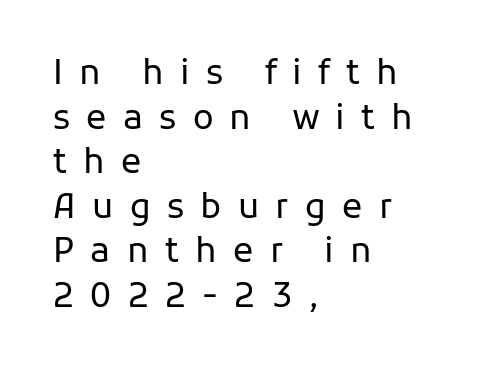
Q: Is the text bold? A: No.
Q: Is the text italic (slanted)? A: No, it is upright.
Q: Is the typeface a serif or a sans-serif typeface? A: Sans-serif.
Q: Is the text underlined? A: No.
Q: How is the paragraph aligned? A: Left-aligned.
Q: Is the spacing between letters normal or unusually wide? A: Unusually wide.
Q: Is the spacing between lines tight, normal or loose? A: Normal.
Q: Width (condensed, normal, or wide)? A: Normal.
Q: Stroke contrast? A: Low.
Q: x-height? A: Medium.
Q: Monospaced? A: No.
